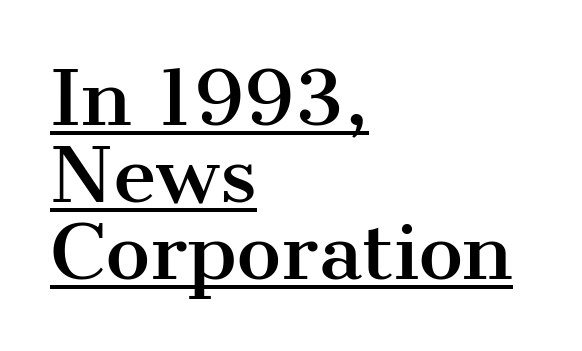
Q: Is the text italic (slanted)? A: No, it is upright.
Q: Is the typeface a serif or a sans-serif typeface? A: Serif.
Q: Is the text underlined? A: Yes.
Q: How is the paragraph aligned? A: Left-aligned.
Q: Is the spacing between letters normal or unusually wide? A: Normal.
Q: Is the spacing between lines tight, normal or loose? A: Tight.
Q: Width (condensed, normal, or wide)? A: Normal.
Q: Stroke contrast? A: Medium.
Q: x-height? A: Medium.
Q: Monospaced? A: No.
